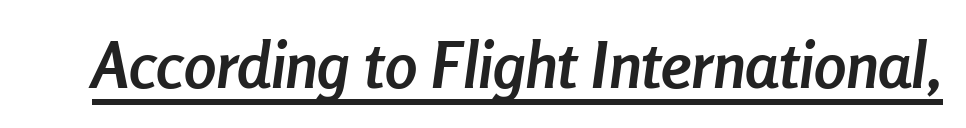
Proportional: the letters do not fall into vertical columns. The words here are underlined. Summary of weight: heavy, a full bold. Caption: standard tracking, unaltered.
